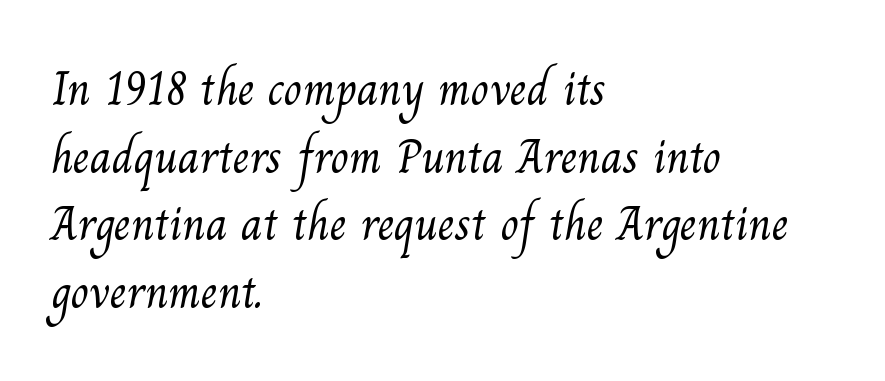
The image shows 48 px light serif type; set left-aligned, normal line spacing (1.41x), normal letter spacing, not underlined; medium stroke contrast and a small x-height.
